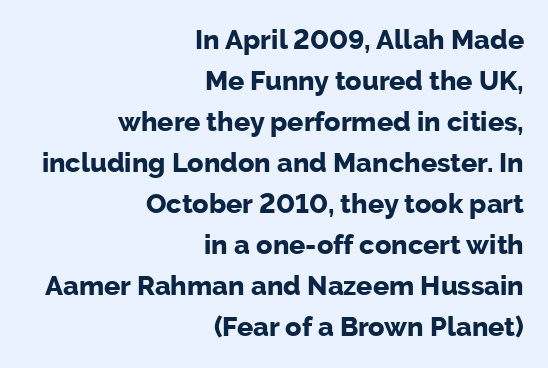
{"italic": "no", "bold": "yes", "underline": "no", "align": "right", "line_spacing": "normal", "line_spacing_ratio": 1.52, "letter_spacing": "normal", "letter_spacing_em": 0.0, "glyph_px": 27}
